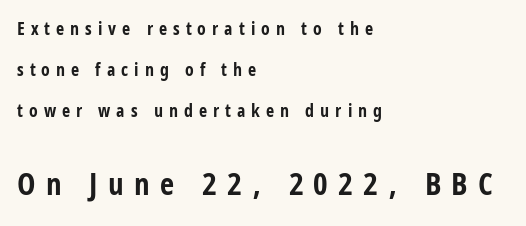
Q: Is the text bold? A: Yes.
Q: Is the text italic (slanted)? A: No, it is upright.
Q: Is the typeface a serif or a sans-serif typeface? A: Sans-serif.
Q: Is the text underlined? A: No.
Q: How is the paragraph aligned? A: Left-aligned.
Q: Is the spacing between letters normal or unusually wide? A: Unusually wide.
Q: Is the spacing between lines tight, normal or loose? A: Loose.
Q: Which block of text is set in a larger size, the first (top) or the second (bottom)? A: The second (bottom) one.
Q: Width (condensed, normal, or wide)? A: Condensed.
Q: Stroke contrast? A: Low.
Q: x-height? A: Large.
Q: Monospaced? A: No.
